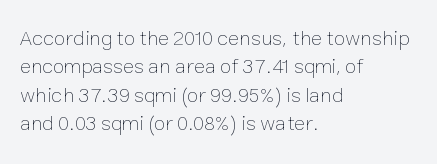
The image shows 21 px text type, upright; set left-aligned, normal line spacing (1.35x), normal letter spacing, not underlined.
